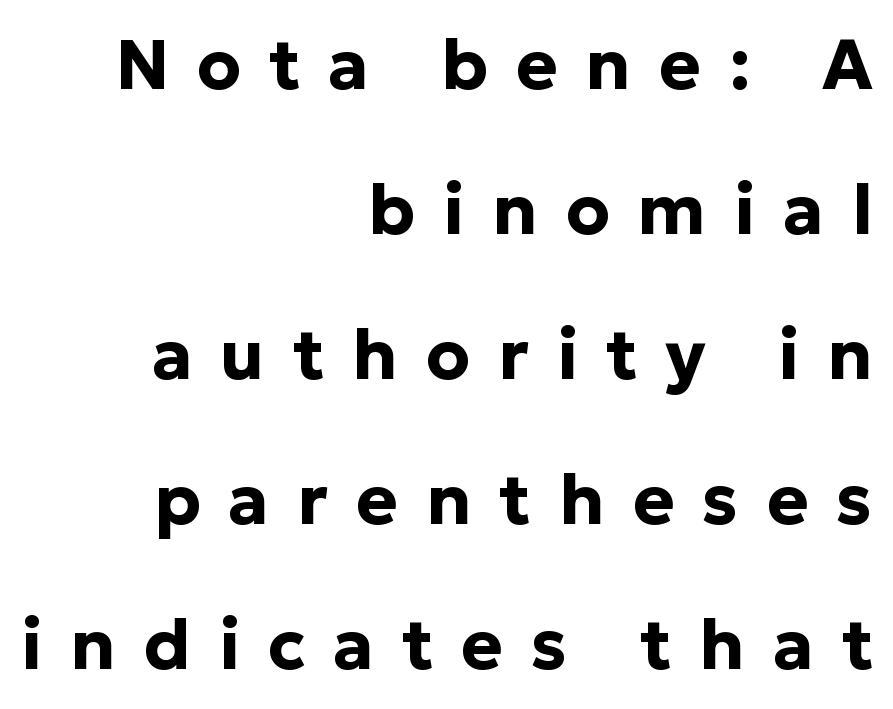
The image shows 70 px bold sans-serif type, upright; set right-aligned, loose line spacing (2.07x), unusually wide letter spacing (+0.4 em), not underlined; low stroke contrast and a medium x-height.
